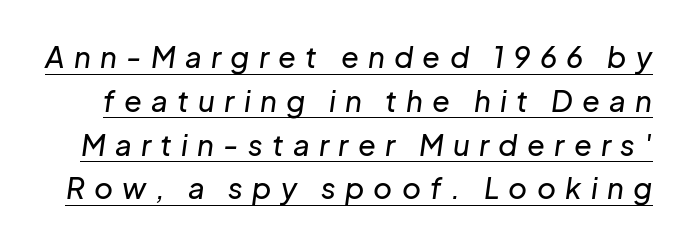
{"italic": "yes", "lean": "right", "slant_degrees": 8, "width": "normal", "stroke_contrast": "low", "x_height": "medium", "monospaced": "no", "underline": "yes", "line_spacing": "normal", "line_spacing_ratio": 1.51, "letter_spacing": "wide", "letter_spacing_em": 0.32, "glyph_px": 29}
